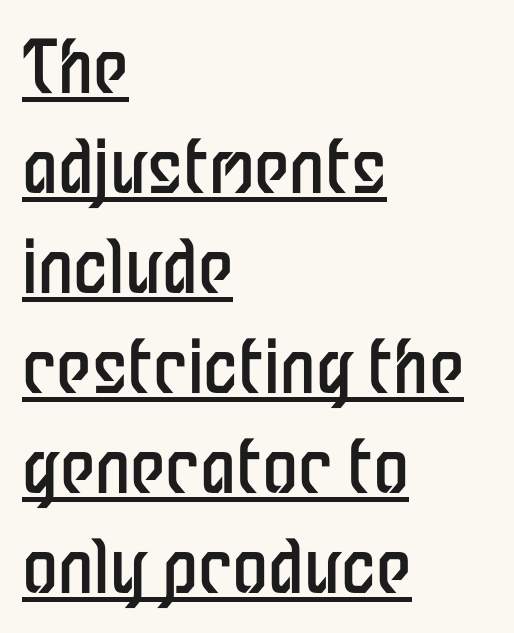
The image shows 72 px regular-weight, condensed sans-serif type, upright; set left-aligned, normal line spacing (1.39x), normal letter spacing, underlined; low stroke contrast and a medium x-height.
